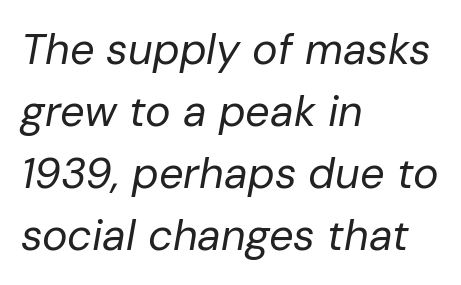
{"italic": "yes", "lean": "right", "slant_degrees": 10, "bold": "no", "weight": "regular", "width": "normal", "stroke_contrast": "low", "x_height": "medium", "monospaced": "no", "underline": "no", "align": "left", "line_spacing": "normal", "line_spacing_ratio": 1.44, "letter_spacing": "normal", "letter_spacing_em": 0.0, "glyph_px": 43}
